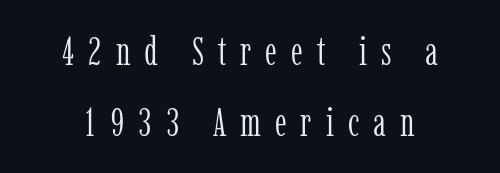
{"serif": "yes", "italic": "no", "bold": "no", "weight": "light", "width": "condensed", "stroke_contrast": "low", "x_height": "medium", "monospaced": "no", "underline": "no", "align": "center", "line_spacing_ratio": 1.77, "letter_spacing": "wide", "letter_spacing_em": 0.35, "glyph_px": 40}
